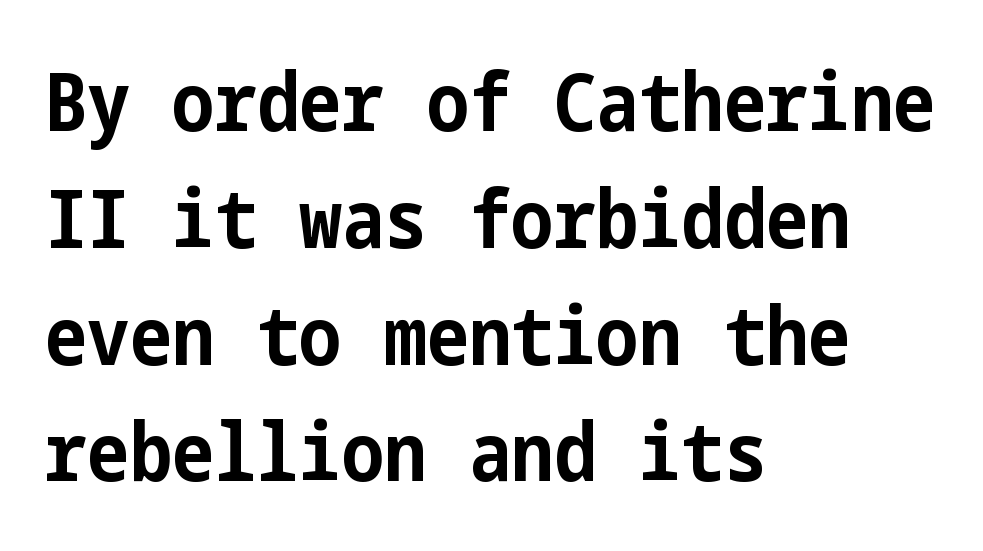
The image shows 80 px bold, condensed sans-serif type, upright; set left-aligned, normal line spacing (1.46x), normal letter spacing, not underlined; low stroke contrast and a medium x-height.
